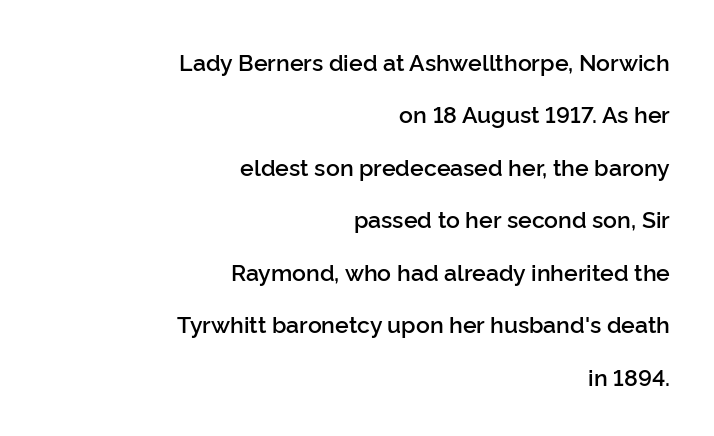
The image shows 23 px text type, upright; set right-aligned, loose line spacing (2.28x), normal letter spacing, not underlined.
